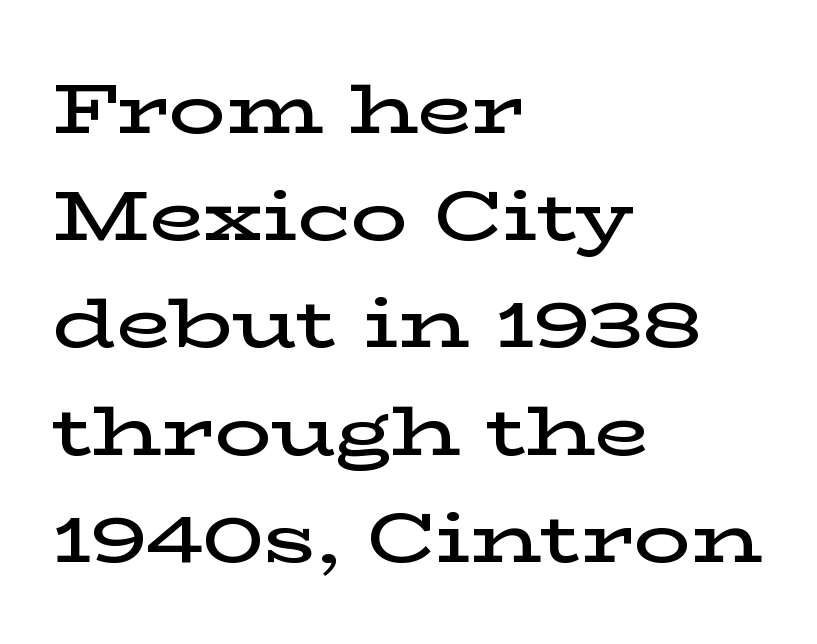
{"serif": "yes", "italic": "no", "bold": "semi", "weight": "semibold", "width": "wide", "stroke_contrast": "low", "x_height": "medium", "monospaced": "no", "underline": "no", "align": "left", "line_spacing": "normal", "line_spacing_ratio": 1.51, "letter_spacing": "normal", "letter_spacing_em": 0.0, "glyph_px": 71}
